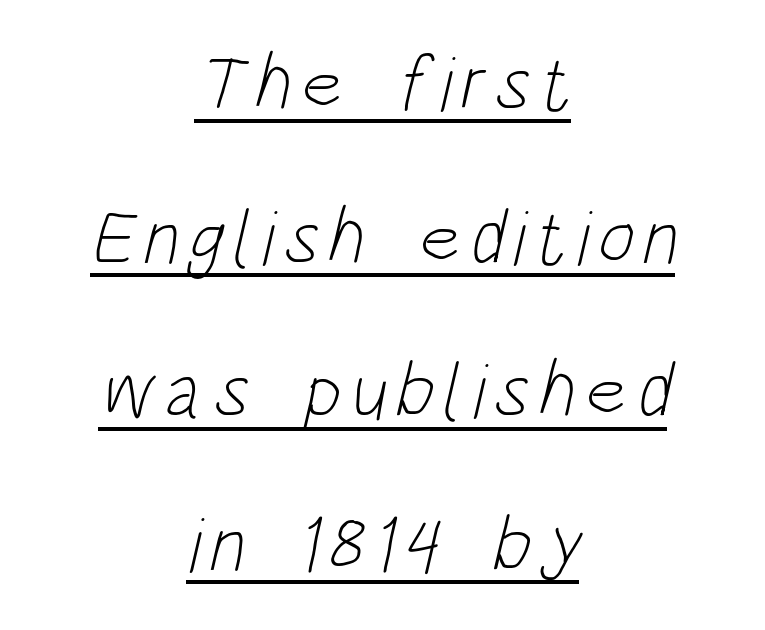
Q: Is the text bold? A: No.
Q: Is the typeface a serif or a sans-serif typeface? A: Sans-serif.
Q: Is the text underlined? A: Yes.
Q: How is the paragraph aligned? A: Centered.
Q: Is the spacing between lines tight, normal or loose? A: Loose.
Q: Width (condensed, normal, or wide)? A: Condensed.
Q: Stroke contrast? A: Low.
Q: x-height? A: Large.
Q: Monospaced? A: No.
